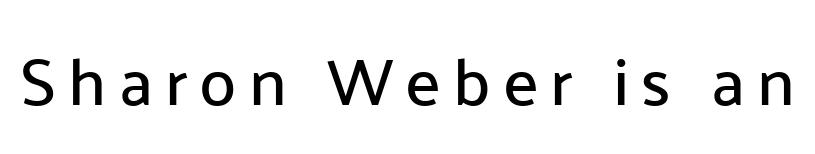
Spacing verdict: proportional, widths tailored to each character. Every stem runs plumb, perpendicular to the baseline. Check where the strokes stop: nothing finishes them off — pure sans. The gap between lines stays unmarked.
